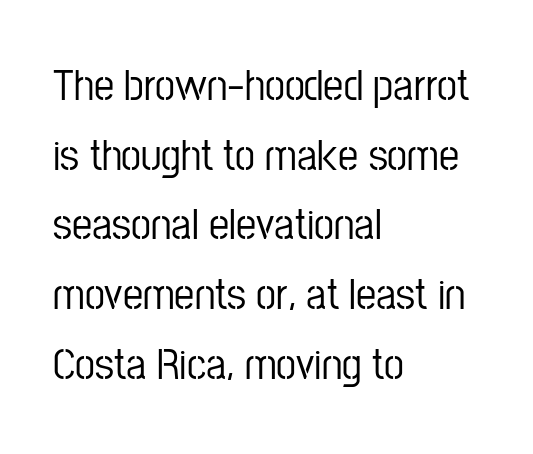
The image shows 45 px condensed sans-serif type, upright; set left-aligned, normal line spacing (1.55x), normal letter spacing, not underlined; low stroke contrast and a medium x-height.
